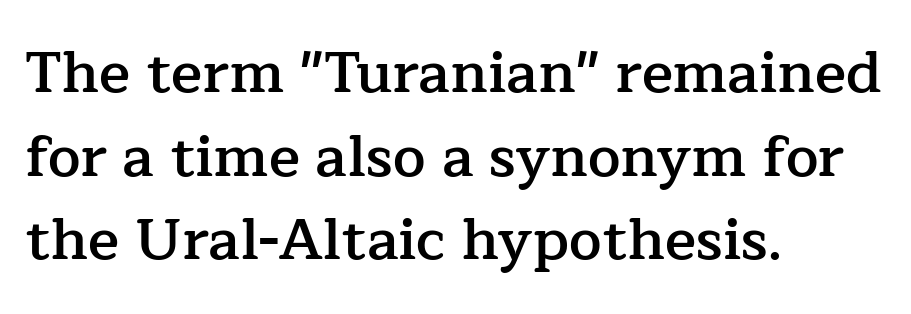
The setting favours the left margin, as ordinary paragraphs usually do. A typesetter would label this face a serif. Short note: letters normally spaced. These lines are rendered in a variable-pitch font. Italic: no, the glyphs are upright roman.
